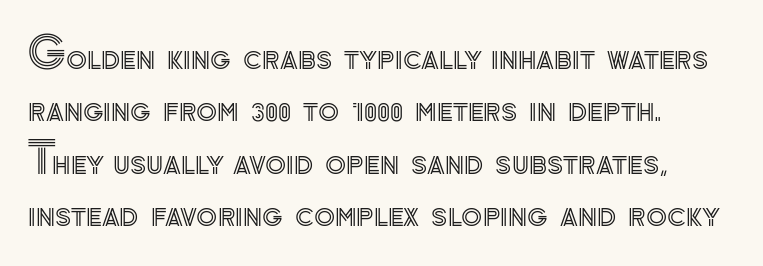
Q: Is the text italic (slanted)? A: No, it is upright.
Q: Is the text underlined? A: No.
Q: How is the paragraph aligned? A: Left-aligned.
Q: Is the spacing between letters normal or unusually wide? A: Normal.
Q: Width (condensed, normal, or wide)? A: Normal.
Q: x-height? A: Small.
Q: Monospaced? A: No.
